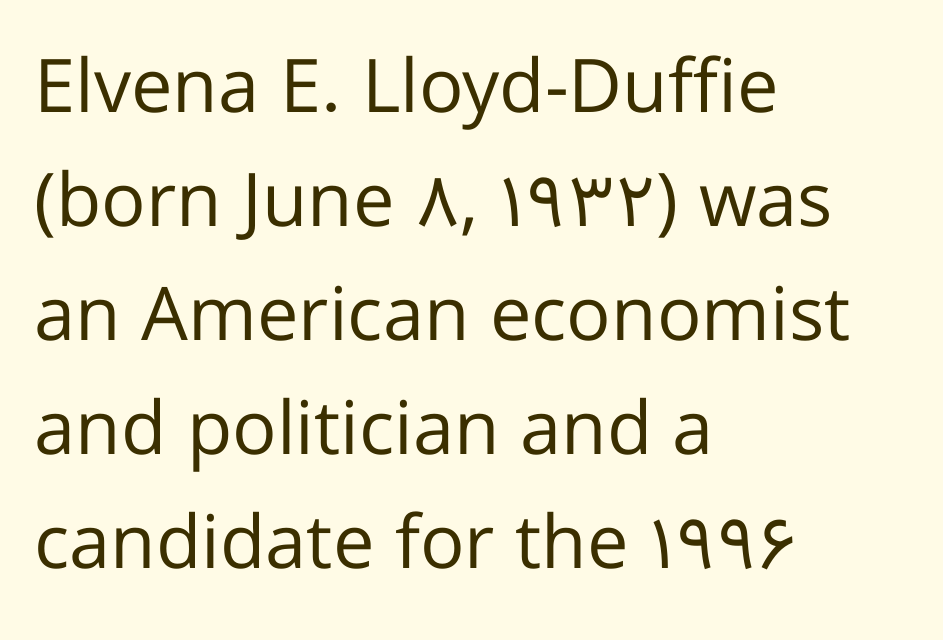
The image shows 74 px regular-weight sans-serif type, upright; set left-aligned, normal line spacing (1.54x), normal letter spacing, not underlined; low stroke contrast and a medium x-height.
